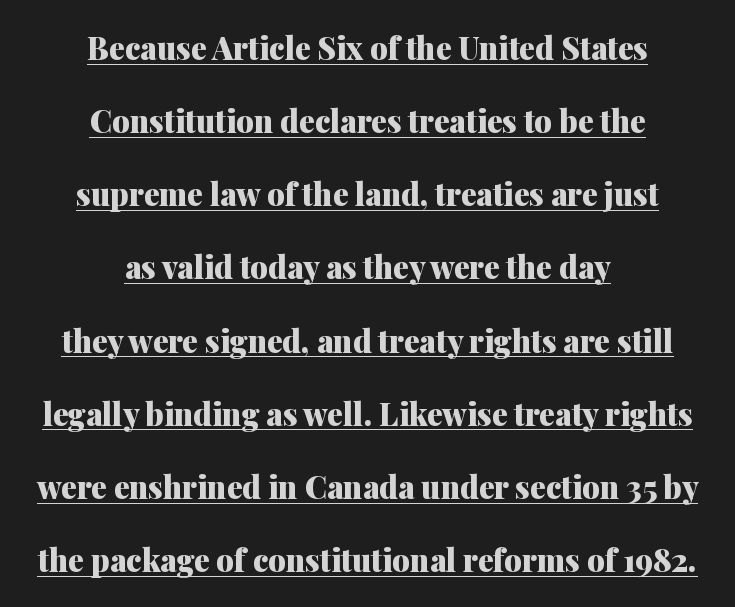
Q: Is the text bold? A: Yes.
Q: Is the text italic (slanted)? A: No, it is upright.
Q: Is the typeface a serif or a sans-serif typeface? A: Serif.
Q: Is the text underlined? A: Yes.
Q: How is the paragraph aligned? A: Centered.
Q: Is the spacing between letters normal or unusually wide? A: Normal.
Q: Is the spacing between lines tight, normal or loose? A: Loose.
Q: Width (condensed, normal, or wide)? A: Normal.
Q: Stroke contrast? A: Medium.
Q: x-height? A: Medium.
Q: Monospaced? A: No.
